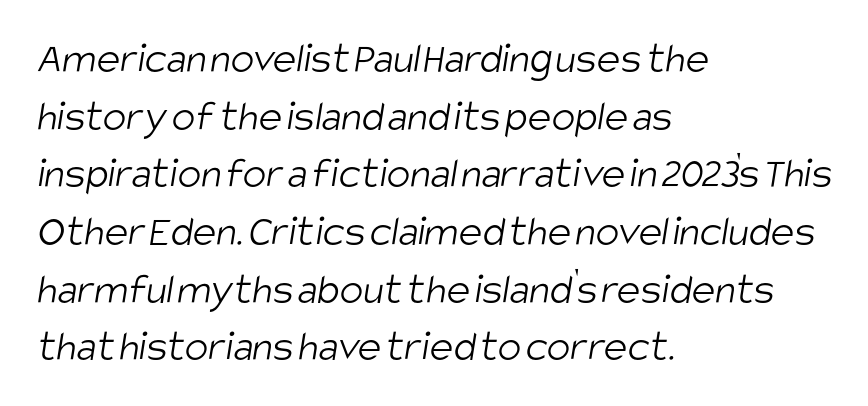
The image shows 44 px light, condensed sans-serif type; set left-aligned, normal line spacing (1.31x), normal letter spacing, not underlined; low stroke contrast and a large x-height.
